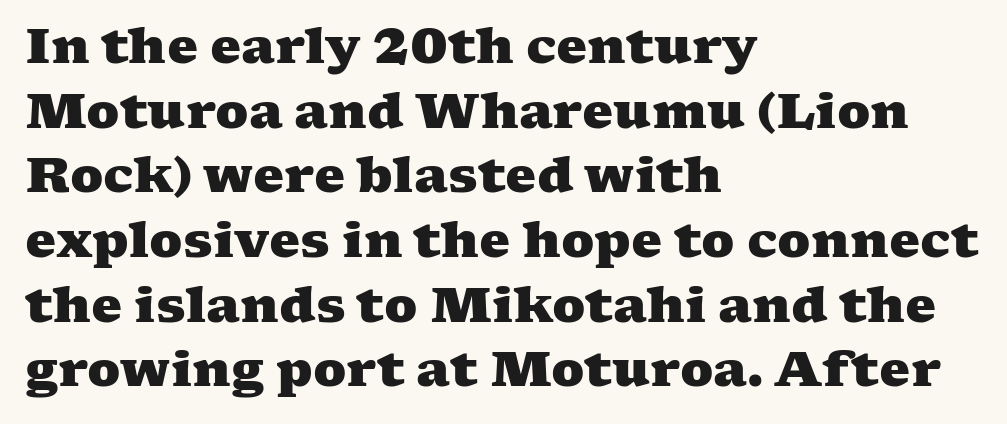
{"serif": "yes", "bold": "yes", "weight": "heavy", "width": "wide", "stroke_contrast": "medium", "x_height": "medium", "monospaced": "no", "underline": "no", "align": "left", "line_spacing": "normal", "line_spacing_ratio": 1.32, "letter_spacing": "normal", "letter_spacing_em": 0.0, "glyph_px": 49}
